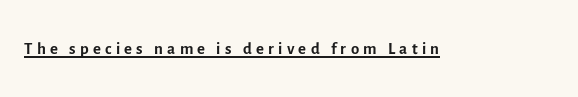
{"italic": "no", "bold": "no", "underline": "yes", "glyph_px": 24}
